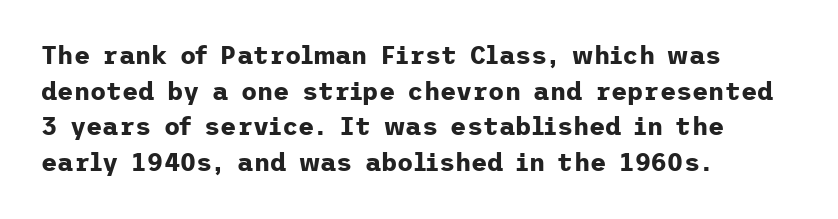
This rendering leaves character spacing at its baseline value. Any mark beneath the type? The region is blank. This is roman type, the default non-slanted kind. Pretty heavy lettering here — definitely bold. Notice how descenders clear the ascenders below comfortably — that's standard leading. All the whitespace from short lines collects on the right.
